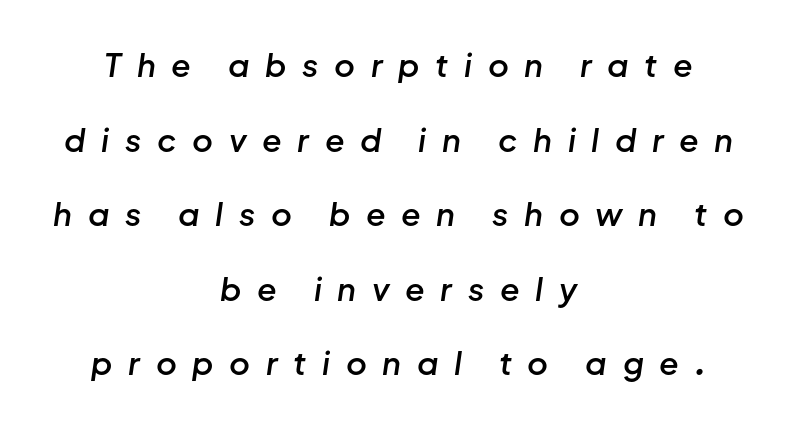
The image shows 32 px semibold type, italic (leaning right); set centered, loose line spacing (2.33x), unusually wide letter spacing (+0.49 em), not underlined; low stroke contrast and a medium x-height.
